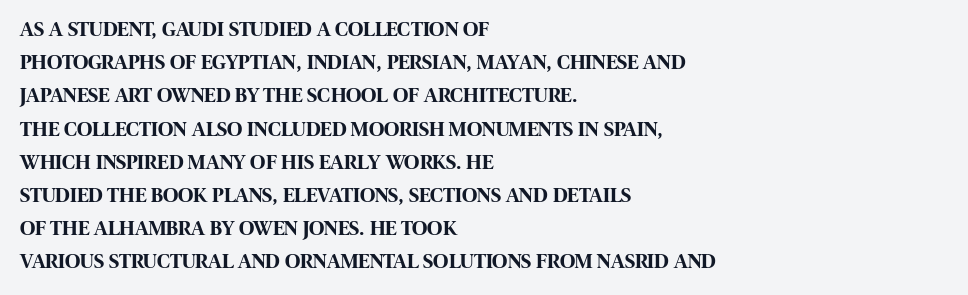
The image shows 21 px bold type, upright; set left-aligned, normal line spacing (1.58x), normal letter spacing, not underlined.
